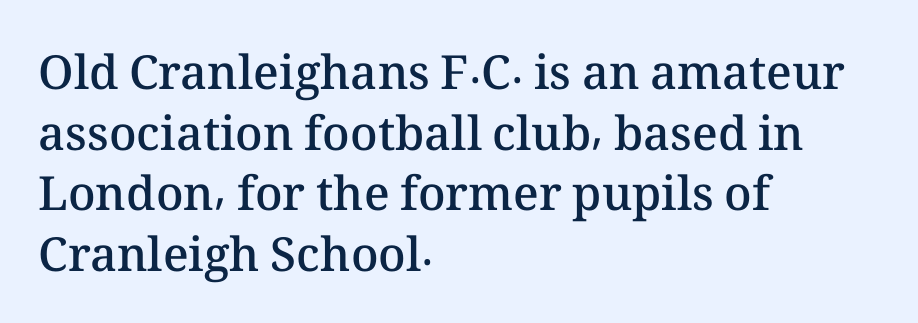
{"italic": "no", "bold": "semi", "weight": "semibold", "width": "normal", "stroke_contrast": "medium", "x_height": "medium", "monospaced": "no", "underline": "no", "align": "left", "line_spacing": "normal", "line_spacing_ratio": 1.29, "letter_spacing": "normal", "letter_spacing_em": 0.0, "glyph_px": 47}
